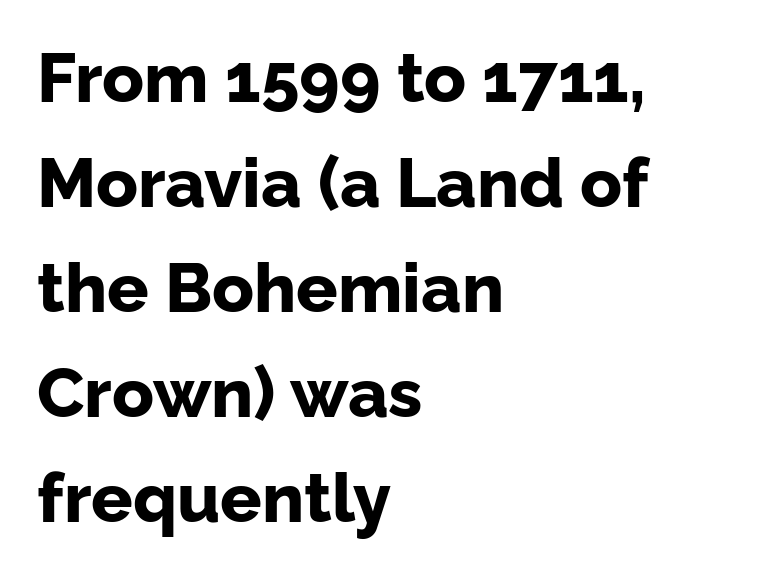
The image shows 69 px bold sans-serif type, upright; set left-aligned, normal line spacing (1.52x), normal letter spacing, not underlined; low stroke contrast and a medium x-height.
